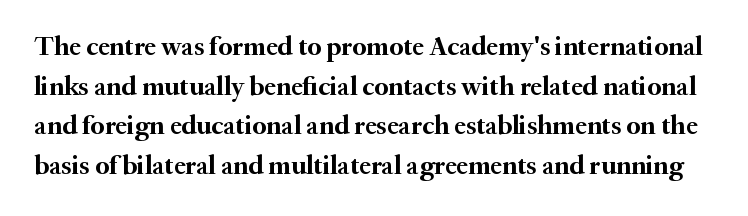
Has an underline been added? It has not. Is the letter spacing exaggerated? No — it looks like the ordinary default. The letters stand upright; this is a roman face. The sample has been set heavy, in full bold. The space between consecutive lines is moderate.
